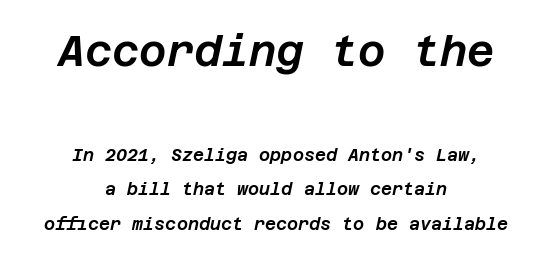
The passage shown leans; its letterforms are oblique. These lines stack symmetrically, like a column narrowing and widening about its center. Type without underlining. The upper block of text is set noticeably larger than the block beneath it. Compared with typical body copy, the letter spacing here is the same.
